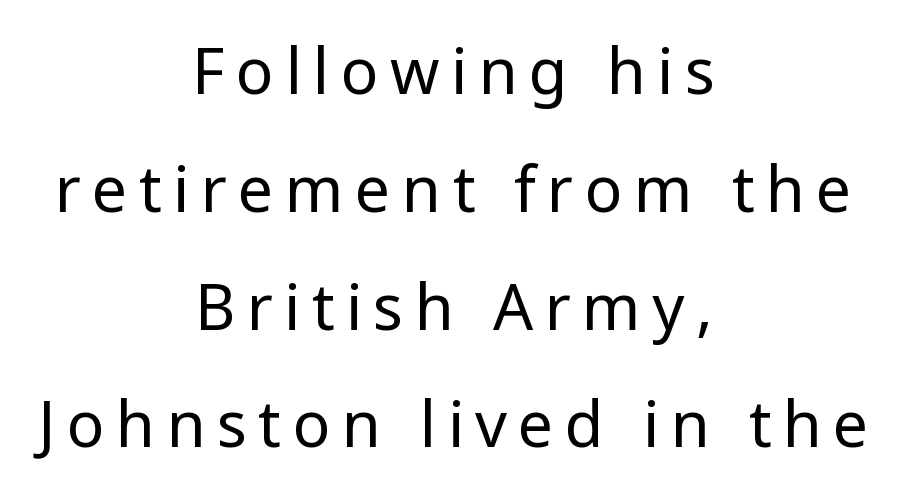
The font sits on the lighter half of the weight spectrum, regular included. The font's upright variant was chosen for this text. The characters display no serif detailing; their extremities are plain. Each letter keeps its own natural width here, so spacing adapts to shape.
